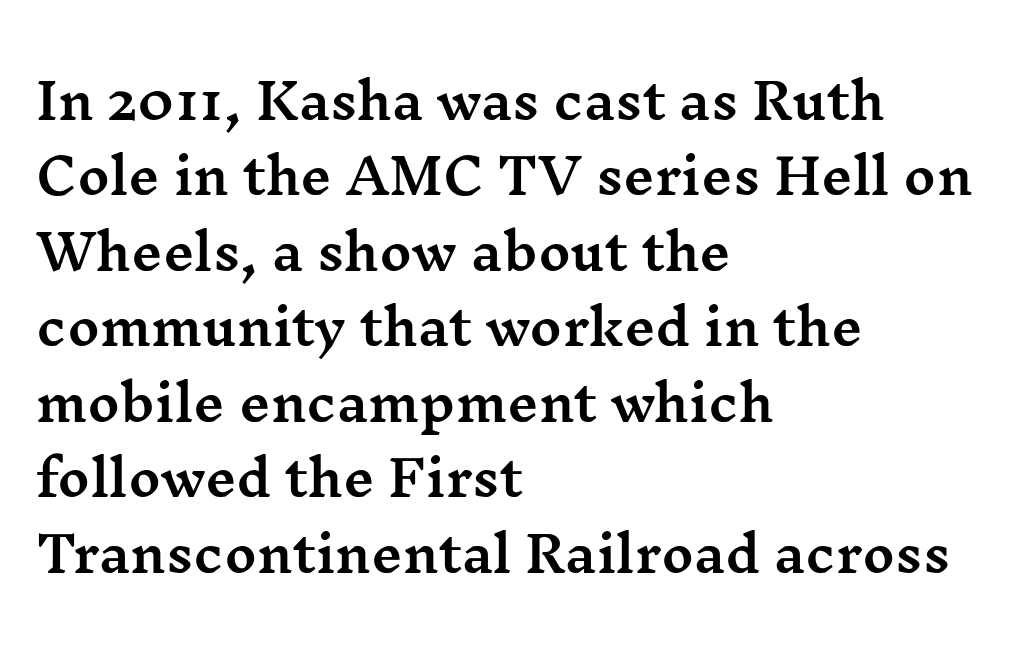
{"serif": "yes", "italic": "no", "width": "wide", "stroke_contrast": "medium", "x_height": "medium", "monospaced": "no", "underline": "no", "align": "left", "line_spacing": "normal", "line_spacing_ratio": 1.54, "letter_spacing": "normal", "letter_spacing_em": 0.0, "glyph_px": 49}
